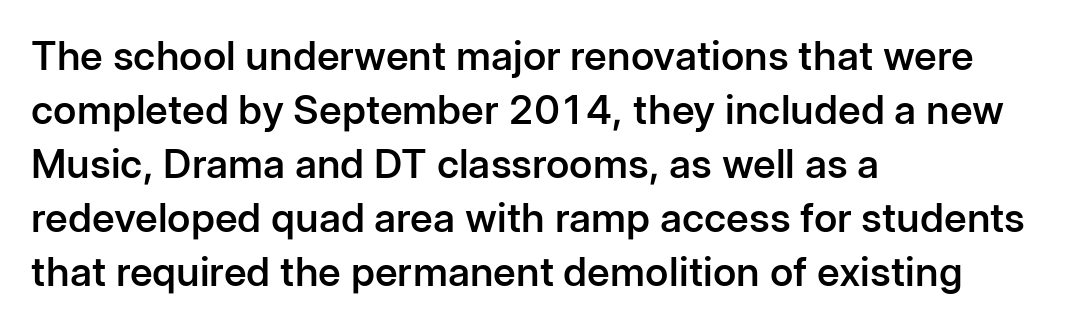
The image shows 40 px semibold sans-serif type, upright; set left-aligned, normal line spacing (1.35x), normal letter spacing, not underlined; low stroke contrast and a medium x-height.
